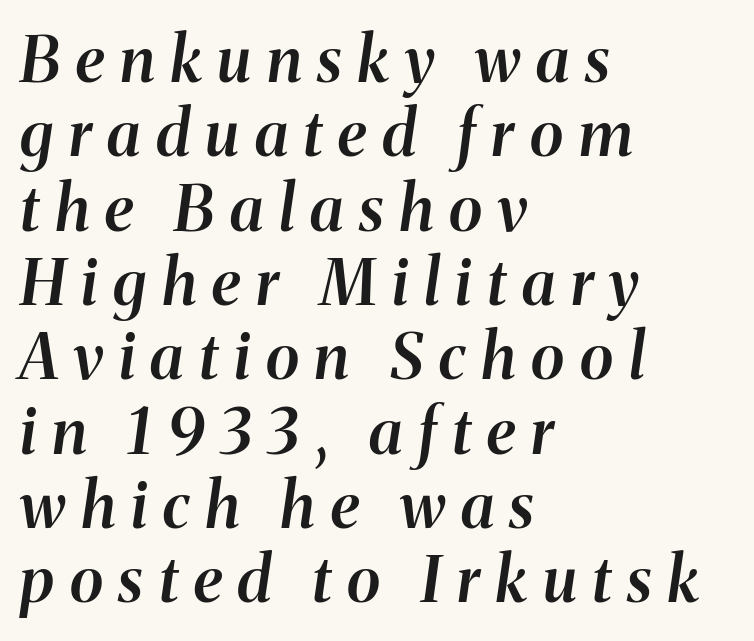
The image shows 63 px semibold type, italic (leaning right); set left-aligned, line spacing 1.18x, unusually wide letter spacing (+0.25 em), not underlined; medium stroke contrast and a medium x-height.
